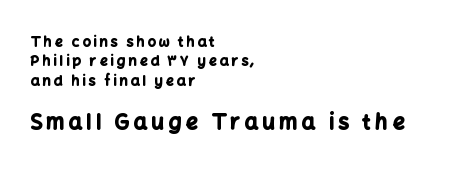
Q: Is the text bold? A: Yes.
Q: Is the text italic (slanted)? A: No, it is upright.
Q: Is the text underlined? A: No.
Q: How is the paragraph aligned? A: Left-aligned.
Q: Is the spacing between letters normal or unusually wide? A: Unusually wide.
Q: Is the spacing between lines tight, normal or loose? A: Normal.
Q: Which block of text is set in a larger size, the first (top) or the second (bottom)? A: The second (bottom) one.
